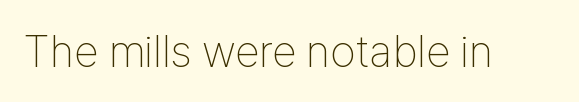
Q: Is the text bold? A: No.
Q: Is the text italic (slanted)? A: No, it is upright.
Q: Is the typeface a serif or a sans-serif typeface? A: Sans-serif.
Q: Is the text underlined? A: No.
Q: Is the spacing between letters normal or unusually wide? A: Normal.
Q: Width (condensed, normal, or wide)? A: Condensed.
Q: Stroke contrast? A: Low.
Q: x-height? A: Medium.
Q: Monospaced? A: No.
